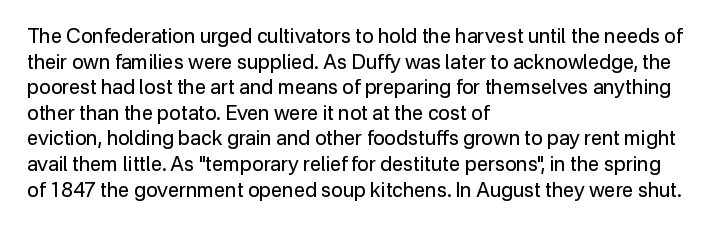
The image shows 20 px text type, upright; set left-aligned, normal line spacing (1.28x), normal letter spacing, not underlined.
